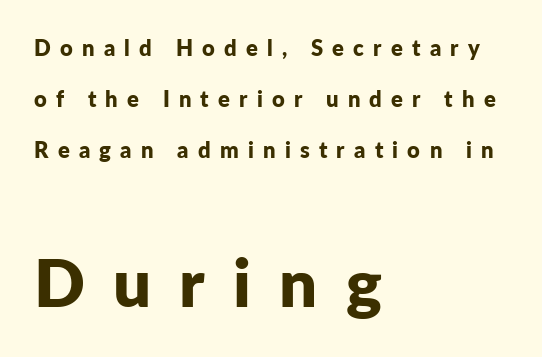
The image shows 67 px bold sans-serif type, upright; set left-aligned, loose line spacing (2.31x), unusually wide letter spacing (+0.42 em), not underlined; the second (bottom) block is 3.05x larger; low stroke contrast and a medium x-height.
